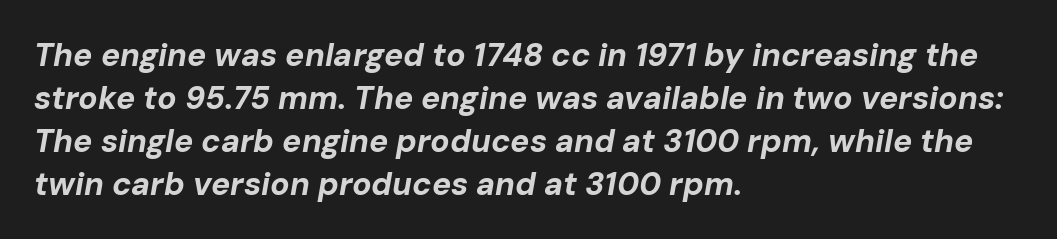
The image shows 32 px bold type, italic (leaning right); set left-aligned, normal line spacing (1.34x), normal letter spacing, not underlined; low stroke contrast and a medium x-height.
